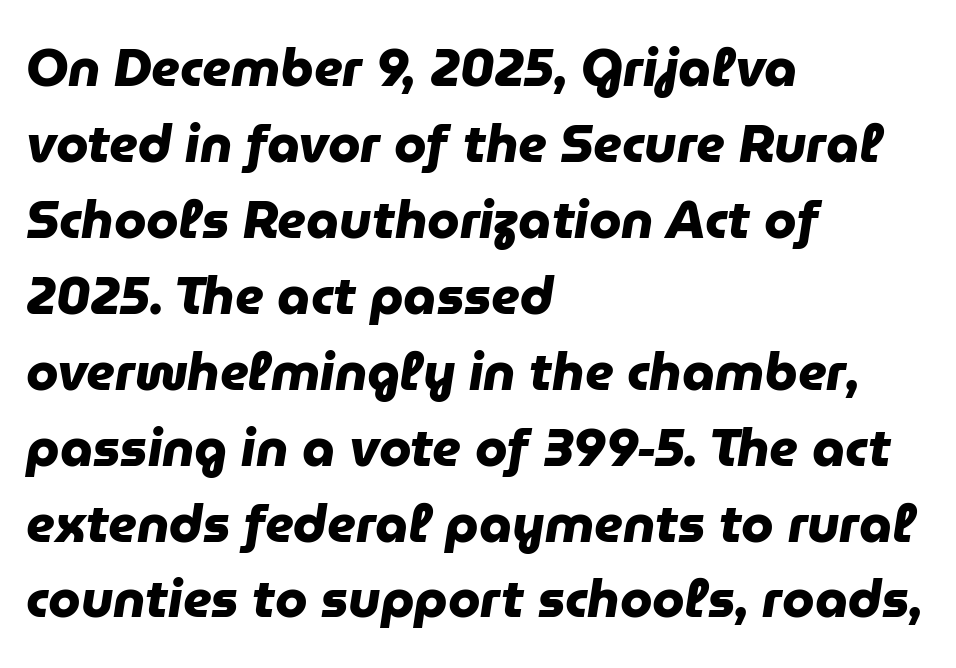
Q: Is the text bold? A: Yes.
Q: Is the typeface a serif or a sans-serif typeface? A: Sans-serif.
Q: Is the text underlined? A: No.
Q: How is the paragraph aligned? A: Left-aligned.
Q: Is the spacing between letters normal or unusually wide? A: Normal.
Q: Is the spacing between lines tight, normal or loose? A: Normal.
Q: Width (condensed, normal, or wide)? A: Normal.
Q: Stroke contrast? A: Low.
Q: x-height? A: Medium.
Q: Monospaced? A: No.
